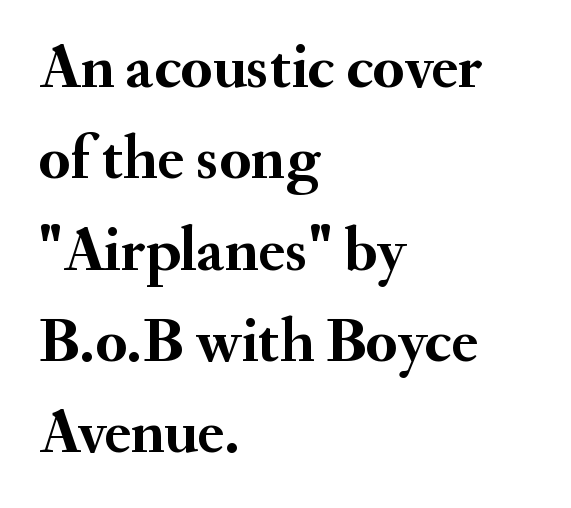
Horizontally, the lines are justified to the leading edge only. No extra tracking has been applied to these lines. These lines are composed in type with serifs. Weight: bold. The lettering holds an erect, upright posture throughout.
